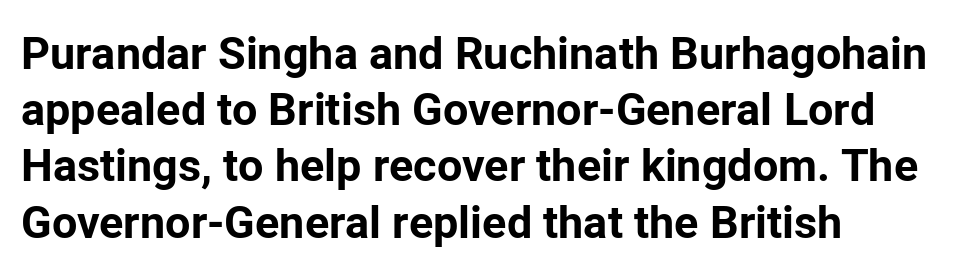
The image shows 45 px bold sans-serif type, upright; set left-aligned, normal line spacing (1.25x), normal letter spacing, not underlined; low stroke contrast and a medium x-height.
